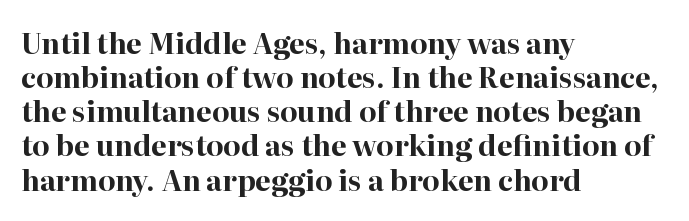
Q: Is the text bold? A: Yes.
Q: Is the text italic (slanted)? A: No, it is upright.
Q: Is the typeface a serif or a sans-serif typeface? A: Serif.
Q: Is the text underlined? A: No.
Q: How is the paragraph aligned? A: Left-aligned.
Q: Is the spacing between letters normal or unusually wide? A: Normal.
Q: Width (condensed, normal, or wide)? A: Normal.
Q: Stroke contrast? A: High.
Q: x-height? A: Medium.
Q: Monospaced? A: No.
